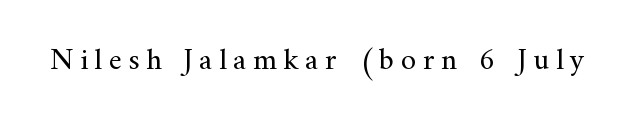
Q: Is the text bold? A: No.
Q: Is the text italic (slanted)? A: No, it is upright.
Q: Is the typeface a serif or a sans-serif typeface? A: Serif.
Q: Is the text underlined? A: No.
Q: Is the spacing between letters normal or unusually wide? A: Unusually wide.
Q: Width (condensed, normal, or wide)? A: Normal.
Q: Stroke contrast? A: Medium.
Q: x-height? A: Small.
Q: Monospaced? A: No.
